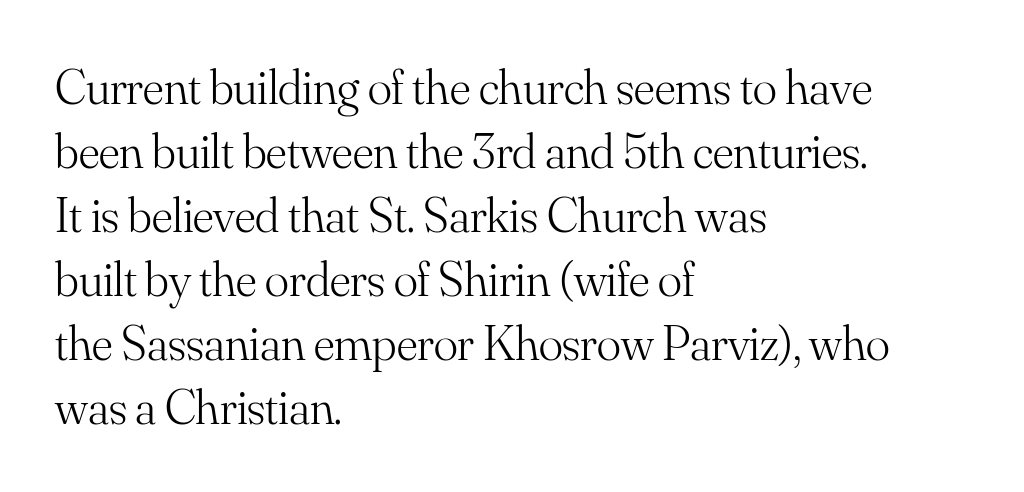
The image shows 50 px light serif type, upright; set left-aligned, normal line spacing (1.28x), normal letter spacing, not underlined; medium stroke contrast and a small x-height.
